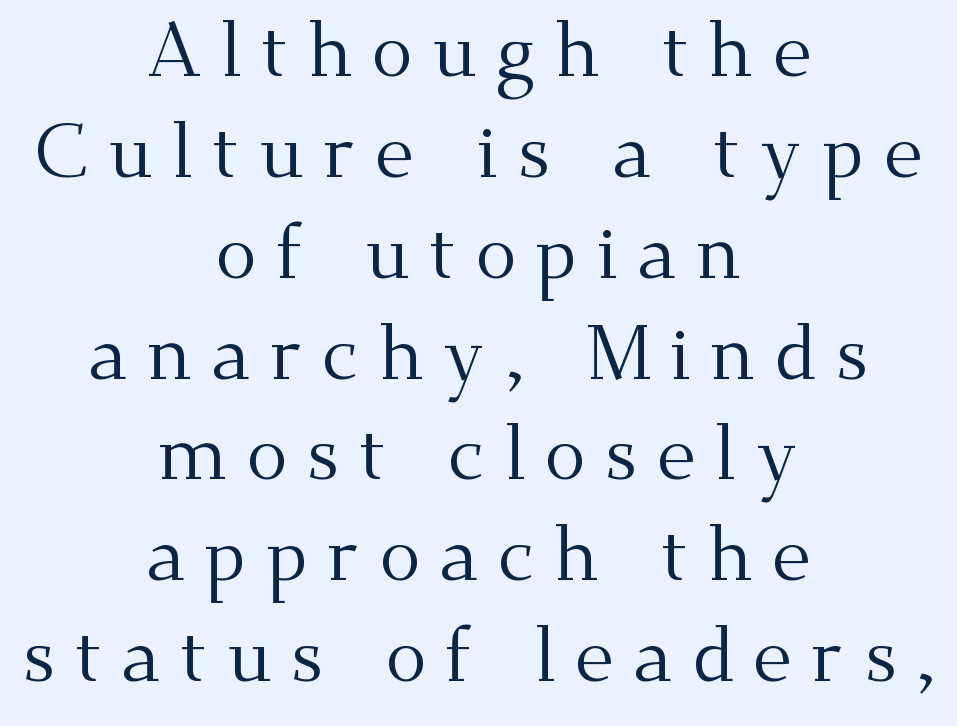
Q: Is the text bold? A: No.
Q: Is the text italic (slanted)? A: No, it is upright.
Q: Is the typeface a serif or a sans-serif typeface? A: Serif.
Q: Is the text underlined? A: No.
Q: How is the paragraph aligned? A: Centered.
Q: Is the spacing between letters normal or unusually wide? A: Unusually wide.
Q: Is the spacing between lines tight, normal or loose? A: Normal.
Q: Width (condensed, normal, or wide)? A: Normal.
Q: Stroke contrast? A: Medium.
Q: x-height? A: Small.
Q: Monospaced? A: No.
